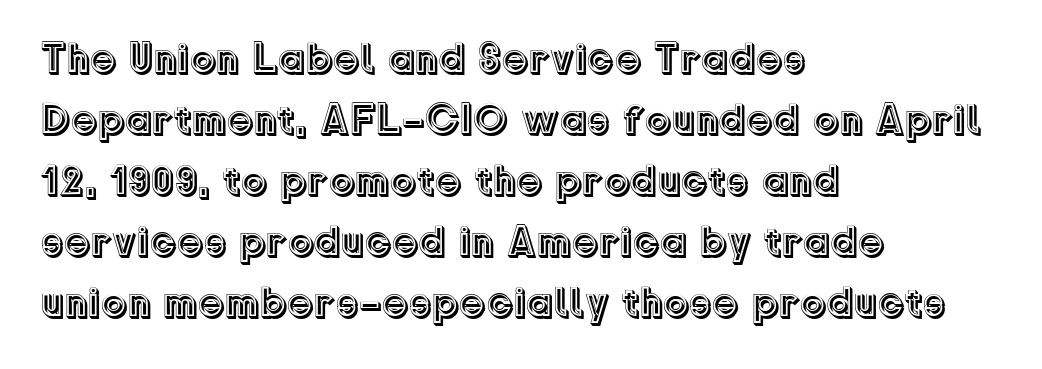
Q: Is the text italic (slanted)? A: No, it is upright.
Q: Is the text underlined? A: No.
Q: How is the paragraph aligned? A: Left-aligned.
Q: Is the spacing between letters normal or unusually wide? A: Normal.
Q: Is the spacing between lines tight, normal or loose? A: Normal.
Q: Width (condensed, normal, or wide)? A: Normal.
Q: x-height? A: Medium.
Q: Monospaced? A: No.
